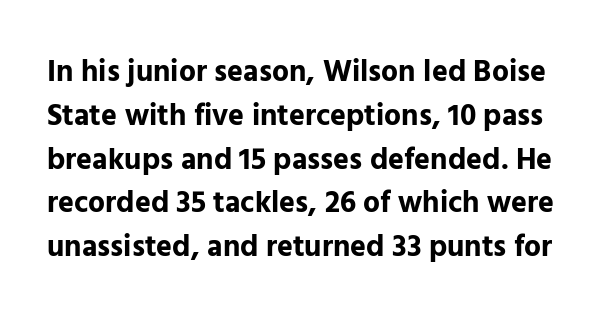
Vertical strokes here are truly vertical. The font is running at its bold setting. Looks like regular typesetting: each glyph gets only the width it needs. Is this a sans? Yes — the strokes have no serifs. The words here are not underlined. Is there much room between lines? A standard amount, neither cramped nor airy.
